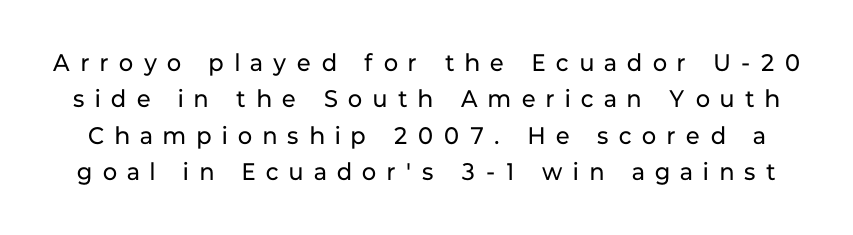
{"italic": "no", "bold": "no", "underline": "no", "line_spacing": "normal", "line_spacing_ratio": 1.52, "letter_spacing": "wide", "letter_spacing_em": 0.45, "glyph_px": 24}
